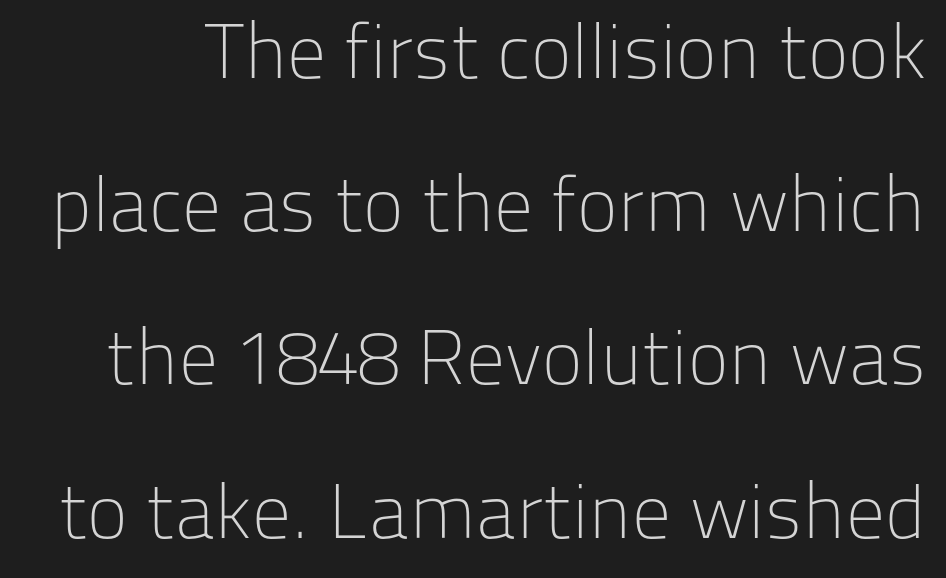
The image shows 77 px light sans-serif type, upright; set loose line spacing (1.99x), normal letter spacing, not underlined; low stroke contrast and a medium x-height.
